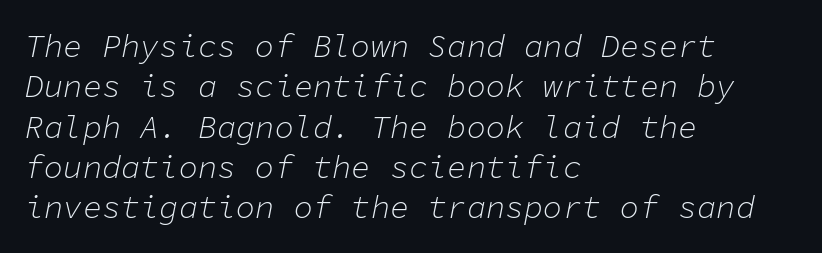
The passage shown leans; its letterforms are oblique. Stem width sits at or under what a default text font uses. A typesetter would call this monospace, since all characters share one set width. Quick note: interline space is typical. No word sits above an underline. In CSS terms this would be text-align: left.
